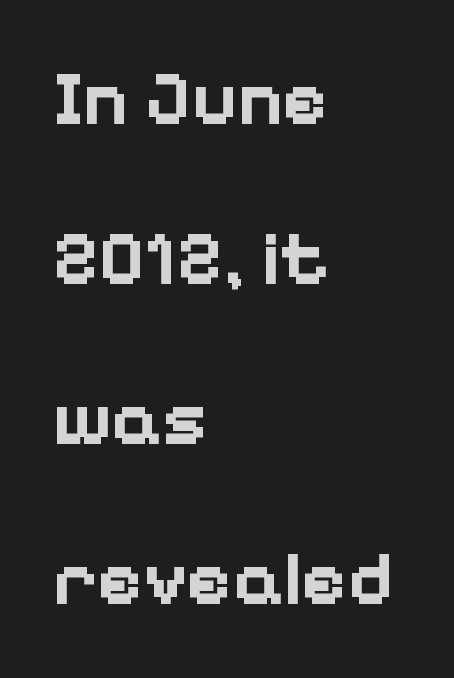
{"serif": "no", "italic": "no", "bold": "yes", "weight": "bold", "width": "normal", "stroke_contrast": "low", "x_height": "medium", "monospaced": "no", "underline": "no", "align": "left", "line_spacing": "loose", "line_spacing_ratio": 2.08, "letter_spacing": "normal", "letter_spacing_em": 0.0, "glyph_px": 77}
